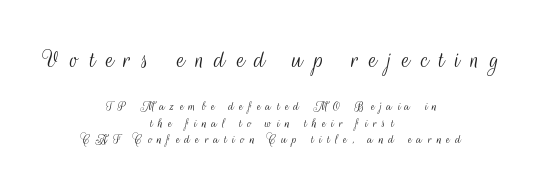
The typeface has the unassuming heft of standard copy or less. The words here are not underlined. Short and long lines alike share a common midpoint. The font family rendered here belongs to the sans-serif group.
